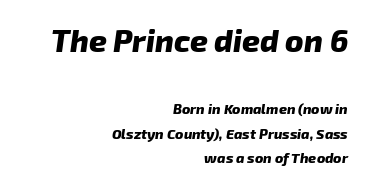
Q: Is the text bold? A: Yes.
Q: Is the typeface a serif or a sans-serif typeface? A: Sans-serif.
Q: Is the text underlined? A: No.
Q: How is the paragraph aligned? A: Right-aligned.
Q: Is the spacing between letters normal or unusually wide? A: Normal.
Q: Which block of text is set in a larger size, the first (top) or the second (bottom)? A: The first (top) one.
Q: Width (condensed, normal, or wide)? A: Normal.
Q: Stroke contrast? A: Low.
Q: x-height? A: Medium.
Q: Monospaced? A: No.
